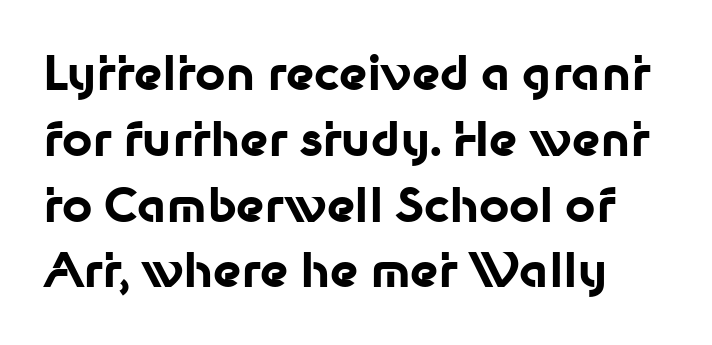
{"serif": "no", "italic": "no", "bold": "yes", "weight": "bold", "width": "normal", "stroke_contrast": "low", "x_height": "medium", "monospaced": "no", "underline": "no", "line_spacing": "normal", "line_spacing_ratio": 1.4, "letter_spacing": "normal", "letter_spacing_em": 0.0, "glyph_px": 47}
